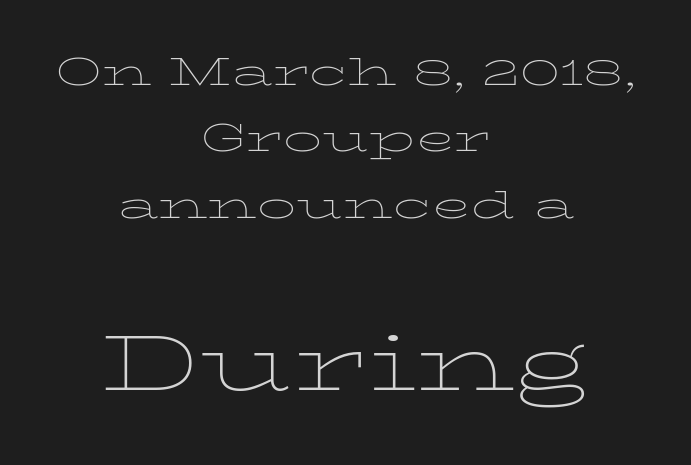
Q: Is the text bold? A: No.
Q: Is the text italic (slanted)? A: No, it is upright.
Q: Is the typeface a serif or a sans-serif typeface? A: Serif.
Q: Is the text underlined? A: No.
Q: How is the paragraph aligned? A: Centered.
Q: Is the spacing between letters normal or unusually wide? A: Normal.
Q: Is the spacing between lines tight, normal or loose? A: Normal.
Q: Which block of text is set in a larger size, the first (top) or the second (bottom)? A: The second (bottom) one.
Q: Width (condensed, normal, or wide)? A: Wide.
Q: Stroke contrast? A: Low.
Q: x-height? A: Medium.
Q: Monospaced? A: No.
